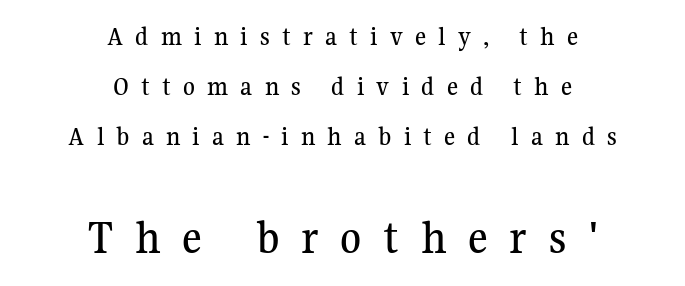
{"serif": "yes", "italic": "no", "width": "normal", "stroke_contrast": "medium", "x_height": "medium", "monospaced": "no", "underline": "no", "align": "center", "line_spacing_ratio": 1.86, "letter_spacing": "wide", "letter_spacing_em": 0.45, "larger_block": "second", "size_ratio": 1.78, "glyph_px": 48}
